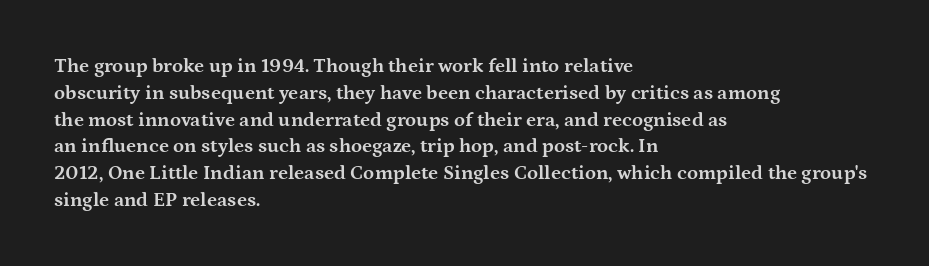
{"italic": "no", "bold": "yes", "underline": "no", "align": "left", "line_spacing": "normal", "line_spacing_ratio": 1.34, "letter_spacing": "normal", "letter_spacing_em": 0.0, "glyph_px": 20}
